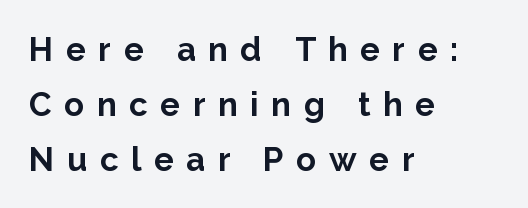
What weight is shown? A full bold with thick strokes. The letterforms stand isolated, each surrounded by extra space. The block of text has a typical density, with ordinary space between rows. The lettering stays uniformly vertical, giving the passage a roman look.
